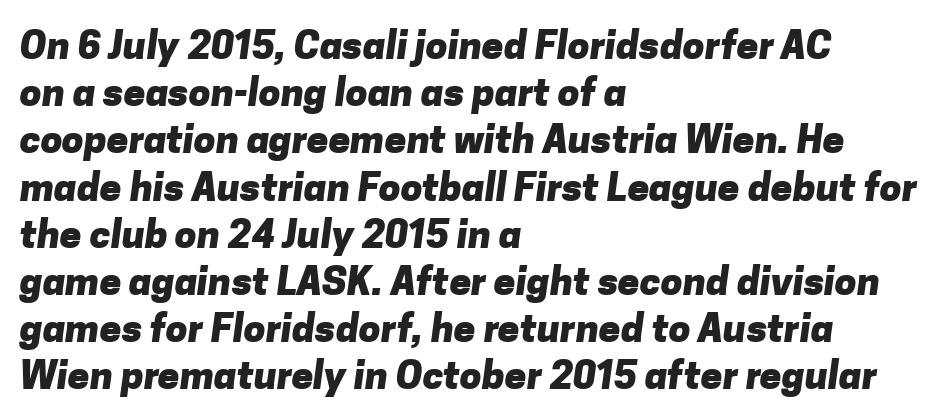
Q: Is the text bold? A: Yes.
Q: Is the typeface a serif or a sans-serif typeface? A: Sans-serif.
Q: Is the text underlined? A: No.
Q: How is the paragraph aligned? A: Left-aligned.
Q: Is the spacing between letters normal or unusually wide? A: Normal.
Q: Width (condensed, normal, or wide)? A: Normal.
Q: Stroke contrast? A: Low.
Q: x-height? A: Medium.
Q: Monospaced? A: No.
